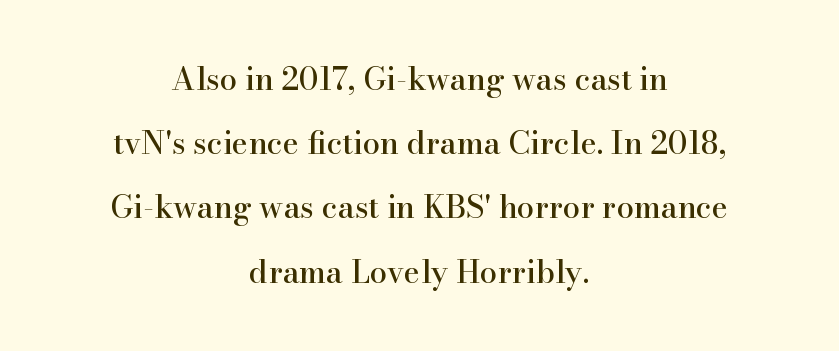
Compared with typical paragraphs, the rows here are farther apart. The compositor balanced each line on the midline. Notice how the stems are strictly vertical — no italics here. Observe the ordinary spacing: letters are neighbours, not strangers.
